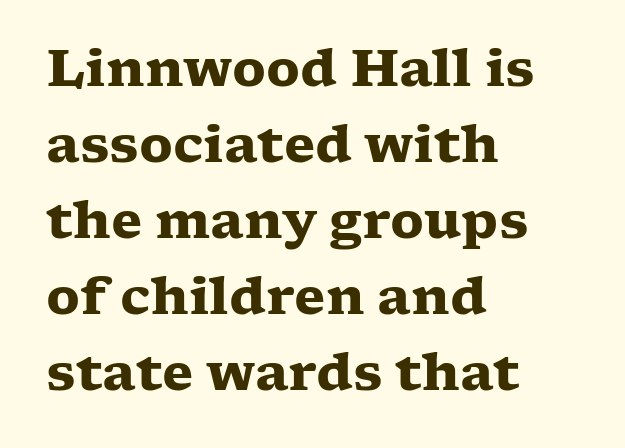
Q: Is the text bold? A: Yes.
Q: Is the text italic (slanted)? A: No, it is upright.
Q: Is the typeface a serif or a sans-serif typeface? A: Serif.
Q: Is the text underlined? A: No.
Q: How is the paragraph aligned? A: Left-aligned.
Q: Is the spacing between letters normal or unusually wide? A: Normal.
Q: Is the spacing between lines tight, normal or loose? A: Normal.
Q: Width (condensed, normal, or wide)? A: Wide.
Q: Stroke contrast? A: Low.
Q: x-height? A: Medium.
Q: Monospaced? A: No.
